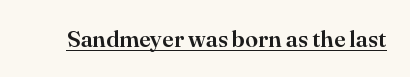
The image shows 23 px text type, upright; set normal letter spacing, underlined.
